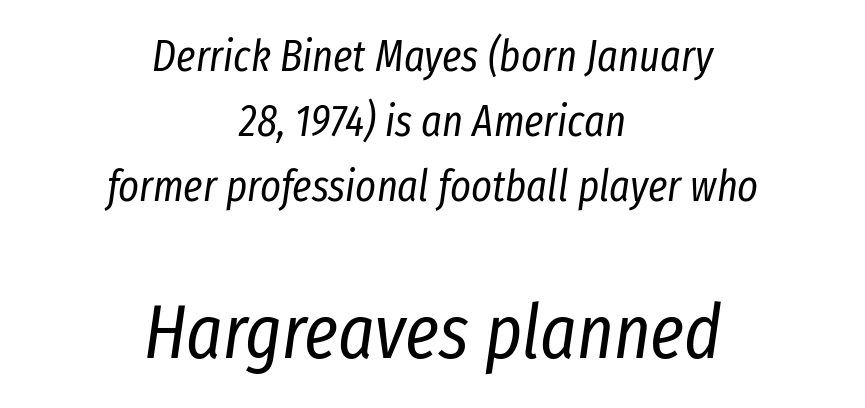
Caption: face not bold, strokes unweighted. The rag falls on both sides of this text block equally. A typesetter would mark this as italic. A typesetter would call this zero additional tracking. The designer gave the closing block more size than the opening block.
